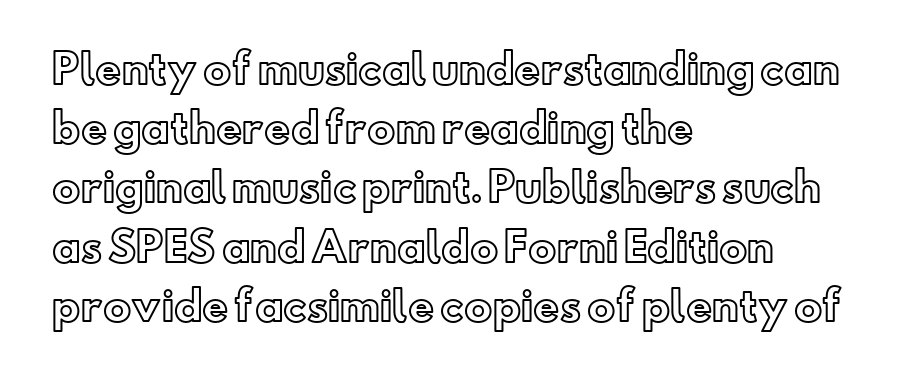
The image shows 40 px text type, upright; set left-aligned, normal line spacing (1.48x), normal letter spacing, not underlined; a small x-height.
